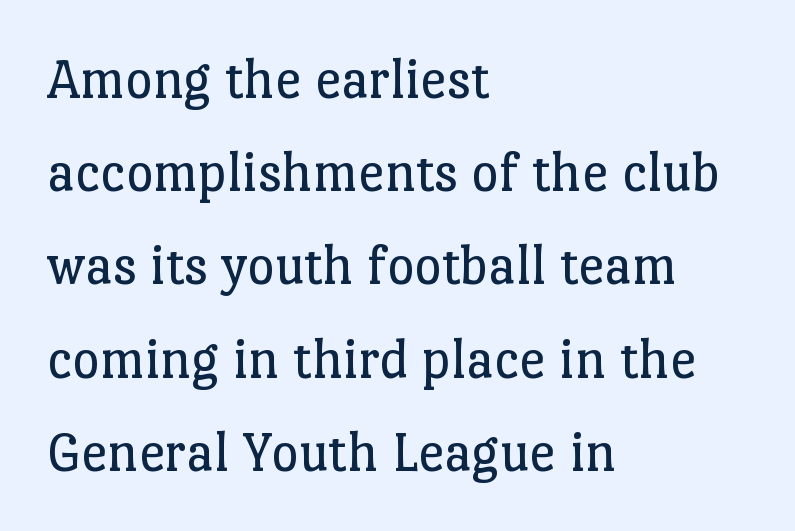
Q: Is the text bold? A: No.
Q: Is the text italic (slanted)? A: No, it is upright.
Q: Is the typeface a serif or a sans-serif typeface? A: Serif.
Q: Is the text underlined? A: No.
Q: How is the paragraph aligned? A: Left-aligned.
Q: Is the spacing between letters normal or unusually wide? A: Normal.
Q: Is the spacing between lines tight, normal or loose? A: Normal.
Q: Width (condensed, normal, or wide)? A: Normal.
Q: Stroke contrast? A: Low.
Q: x-height? A: Medium.
Q: Monospaced? A: No.
